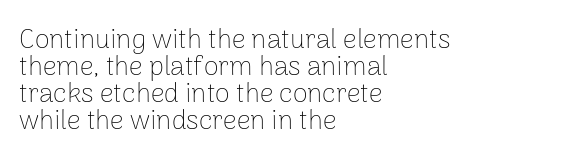
This block would grow much taller if given ordinary leading; it's compressed now. No word sits above an underline. Line starts are locked; line ends wander. Stroke thickness stays within the range of a standard reading face or lighter. In terms of letterspacing, this is plain default setting.
